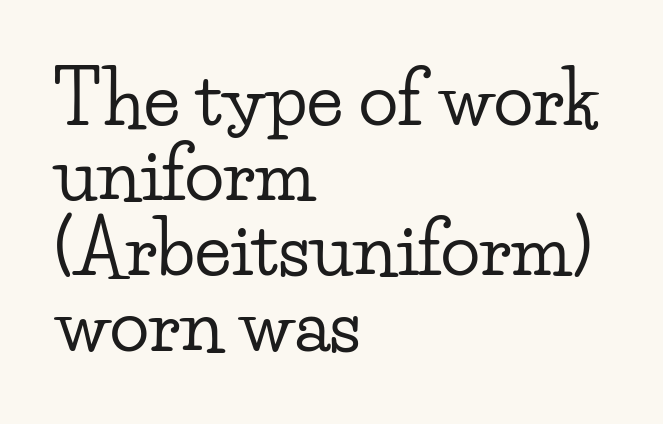
The image shows 73 px wide serif type, upright; set left-aligned, tight line spacing (1.03x), normal letter spacing, not underlined; low stroke contrast and a small x-height.
